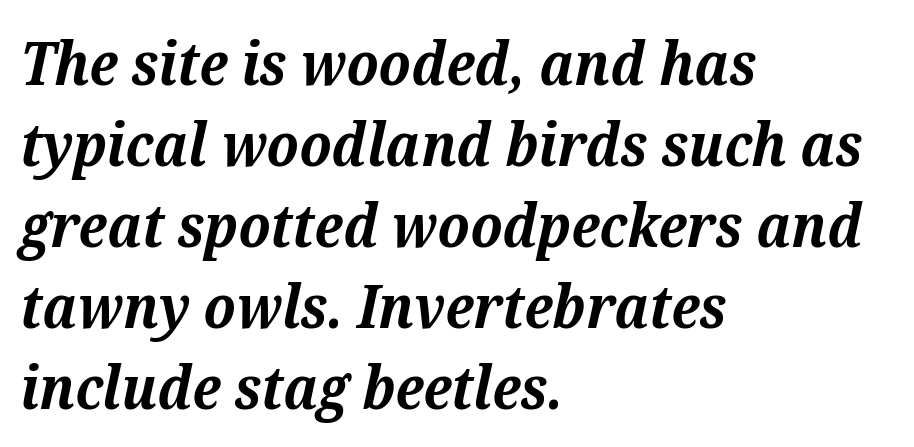
The image shows 60 px bold serif type, italic (leaning right); set left-aligned, normal line spacing (1.35x), normal letter spacing, not underlined; medium stroke contrast and a medium x-height.
